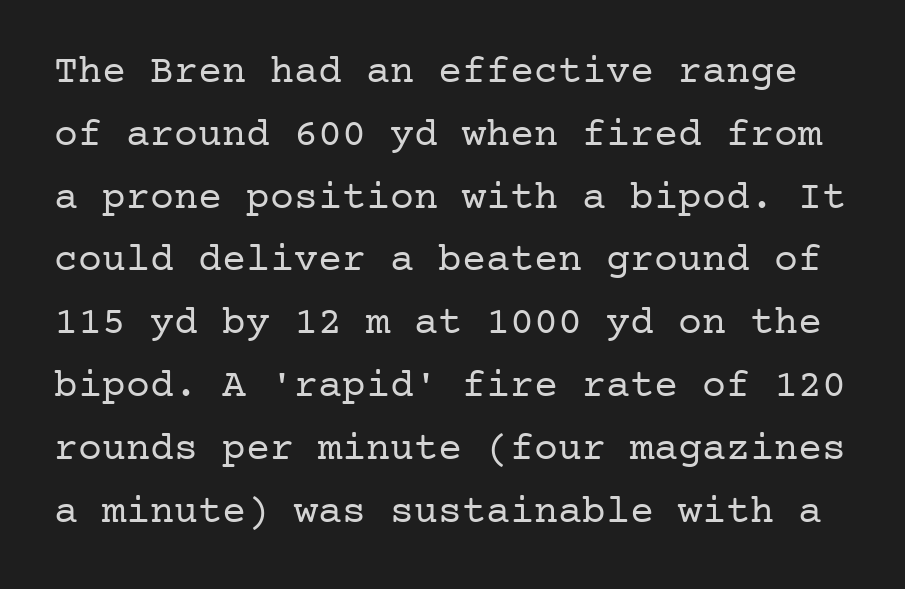
{"serif": "yes", "italic": "no", "bold": "no", "weight": "regular", "width": "normal", "stroke_contrast": "low", "x_height": "medium", "underline": "no", "line_spacing": "normal", "line_spacing_ratio": 1.57, "letter_spacing": "normal", "letter_spacing_em": 0.0, "glyph_px": 40}
